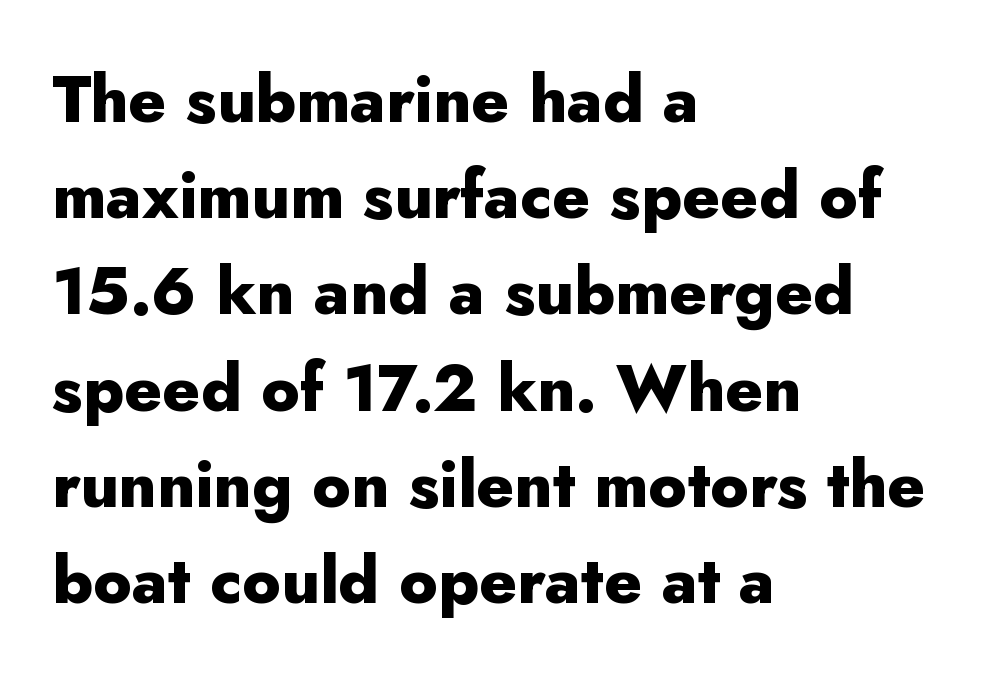
Q: Is the text bold? A: Yes.
Q: Is the text italic (slanted)? A: No, it is upright.
Q: Is the typeface a serif or a sans-serif typeface? A: Sans-serif.
Q: Is the text underlined? A: No.
Q: How is the paragraph aligned? A: Left-aligned.
Q: Is the spacing between letters normal or unusually wide? A: Normal.
Q: Is the spacing between lines tight, normal or loose? A: Normal.
Q: Width (condensed, normal, or wide)? A: Normal.
Q: Stroke contrast? A: Low.
Q: x-height? A: Small.
Q: Monospaced? A: No.
